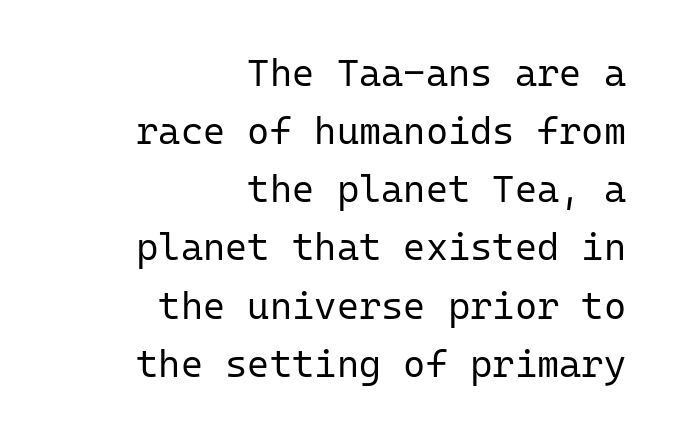
Look at the tracking — it's just the regular setting, nothing added. A normal amount of white space separates one row of letters from the next. Italic? Not at all — the glyphs are vertical. The designer went with a sans here, leaving each stem footless. Plain, unruled lines of type.
